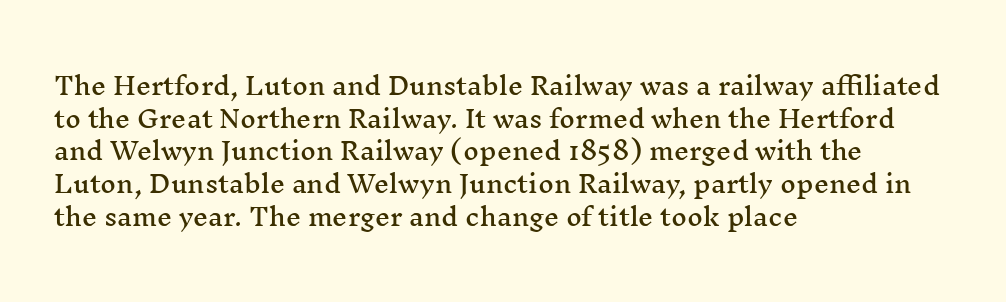
The image shows 24 px text type, upright; set left-aligned, normal line spacing (1.36x), normal letter spacing, not underlined.
